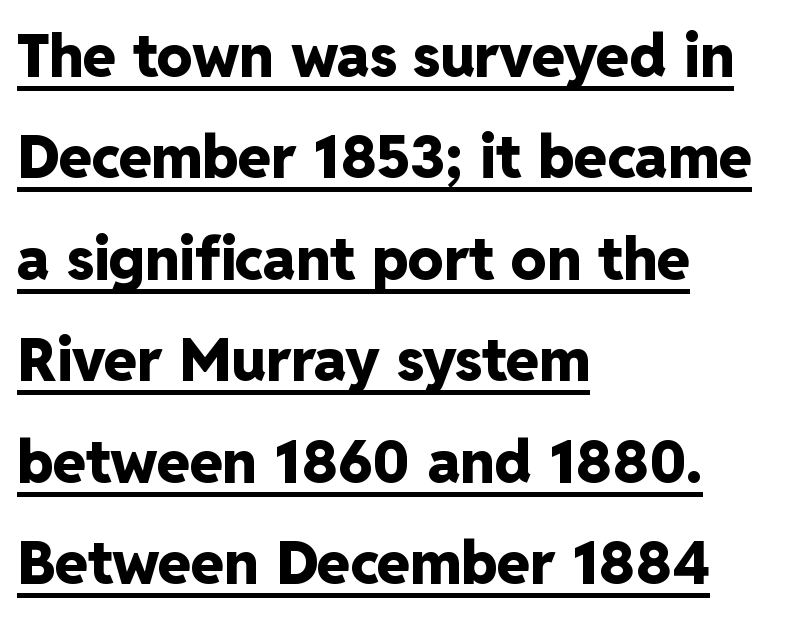
{"serif": "no", "italic": "no", "bold": "yes", "weight": "heavy", "width": "normal", "stroke_contrast": "low", "x_height": "medium", "monospaced": "no", "underline": "yes", "align": "left", "line_spacing_ratio": 1.72, "letter_spacing": "normal", "letter_spacing_em": 0.0, "glyph_px": 59}
